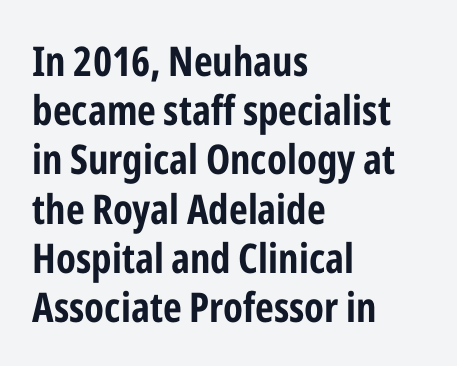
The axis of the letterforms is exactly vertical. Caption: multi-line text, flush left, ragged right. Unmarked baselines from the first word to the last. The letters advance in unequal steps, a hallmark of proportional type.
